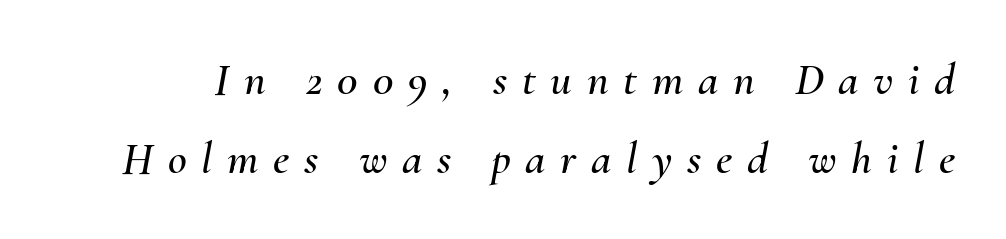
The gaps between neighbouring characters are conspicuously large. Rendered with sloped, italic letterforms. Each row of text sits above clean, open space. Spacing verdict: proportional, widths tailored to each character.
